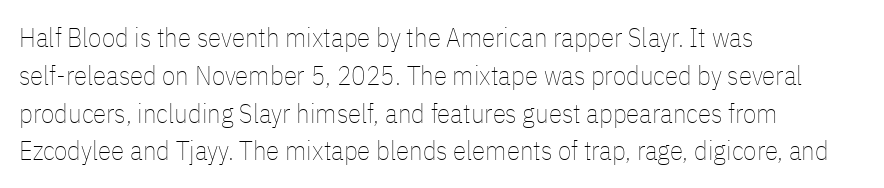
{"italic": "no", "bold": "no", "underline": "no", "align": "left", "line_spacing": "normal", "line_spacing_ratio": 1.4, "letter_spacing": "normal", "letter_spacing_em": 0.0, "glyph_px": 27}
